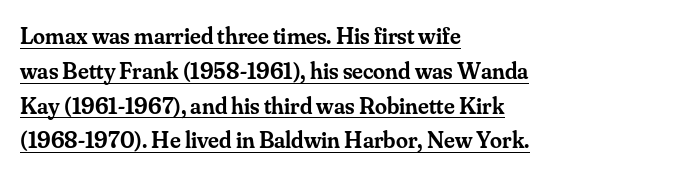
{"italic": "no", "bold": "semi", "underline": "yes", "align": "left", "line_spacing": "normal", "line_spacing_ratio": 1.45, "letter_spacing": "normal", "letter_spacing_em": 0.0, "glyph_px": 24}
